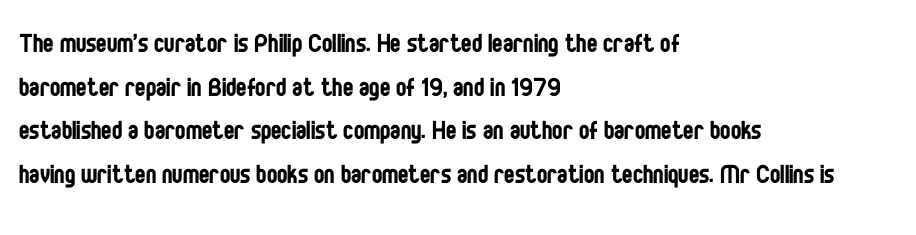
The image shows 31 px regular-weight, condensed sans-serif type, upright; set left-aligned, normal line spacing (1.41x), normal letter spacing, not underlined; low stroke contrast and a large x-height.
